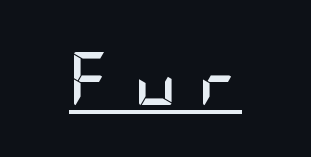
The image shows 53 px semibold, condensed sans-serif type, upright; set unusually wide letter spacing (+0.4 em), underlined; low stroke contrast and a large x-height.
